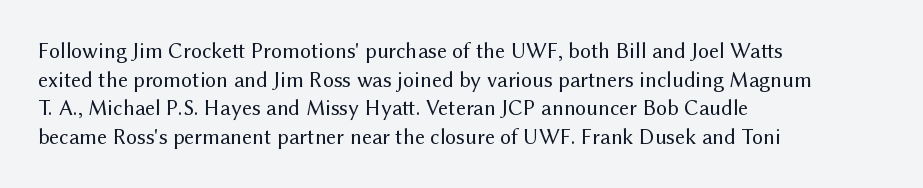
Q: Is the text bold? A: No.
Q: Is the text italic (slanted)? A: No, it is upright.
Q: Is the text underlined? A: No.
Q: How is the paragraph aligned? A: Left-aligned.
Q: Is the spacing between letters normal or unusually wide? A: Normal.
Q: Is the spacing between lines tight, normal or loose? A: Normal.
